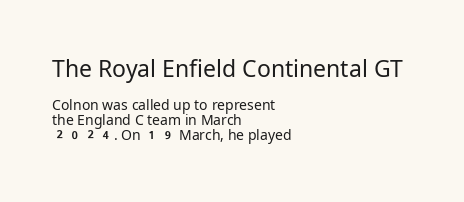
Q: Is the text bold? A: No.
Q: Is the text italic (slanted)? A: No, it is upright.
Q: Is the text underlined? A: No.
Q: How is the paragraph aligned? A: Left-aligned.
Q: Is the spacing between letters normal or unusually wide? A: Normal.
Q: Is the spacing between lines tight, normal or loose? A: Tight.
Q: Which block of text is set in a larger size, the first (top) or the second (bottom)? A: The first (top) one.
